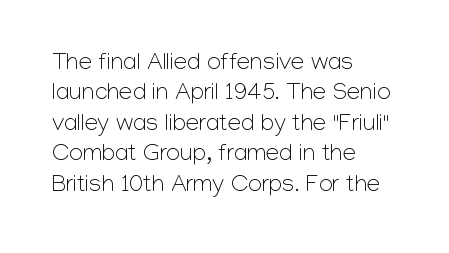
Q: Is the text bold? A: No.
Q: Is the text italic (slanted)? A: No, it is upright.
Q: Is the text underlined? A: No.
Q: How is the paragraph aligned? A: Left-aligned.
Q: Is the spacing between letters normal or unusually wide? A: Normal.
Q: Is the spacing between lines tight, normal or loose? A: Normal.
